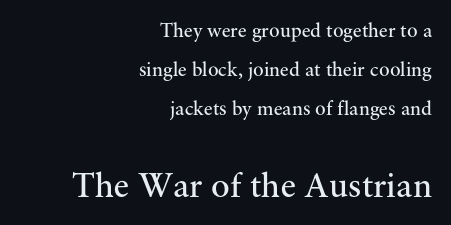
Q: Is the text bold? A: No.
Q: Is the text italic (slanted)? A: No, it is upright.
Q: Is the typeface a serif or a sans-serif typeface? A: Serif.
Q: Is the text underlined? A: No.
Q: How is the paragraph aligned? A: Right-aligned.
Q: Is the spacing between letters normal or unusually wide? A: Normal.
Q: Is the spacing between lines tight, normal or loose? A: Loose.
Q: Which block of text is set in a larger size, the first (top) or the second (bottom)? A: The second (bottom) one.
Q: Width (condensed, normal, or wide)? A: Normal.
Q: Stroke contrast? A: Medium.
Q: x-height? A: Small.
Q: Monospaced? A: No.
